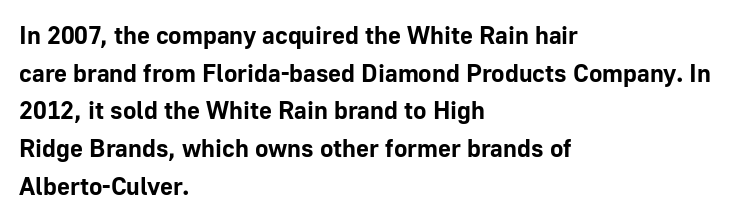
Q: Is the text bold? A: Yes.
Q: Is the text italic (slanted)? A: No, it is upright.
Q: Is the text underlined? A: No.
Q: How is the paragraph aligned? A: Left-aligned.
Q: Is the spacing between letters normal or unusually wide? A: Normal.
Q: Is the spacing between lines tight, normal or loose? A: Normal.
